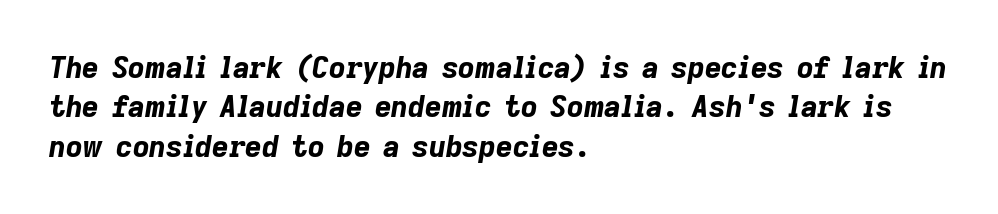
Q: Is the text bold? A: Yes.
Q: Is the text italic (slanted)? A: Yes, it leans right by about 9 degrees.
Q: Is the text underlined? A: No.
Q: How is the paragraph aligned? A: Left-aligned.
Q: Is the spacing between letters normal or unusually wide? A: Normal.
Q: Is the spacing between lines tight, normal or loose? A: Normal.
Q: Width (condensed, normal, or wide)? A: Normal.
Q: Stroke contrast? A: Low.
Q: x-height? A: Medium.
Q: Monospaced? A: No.
